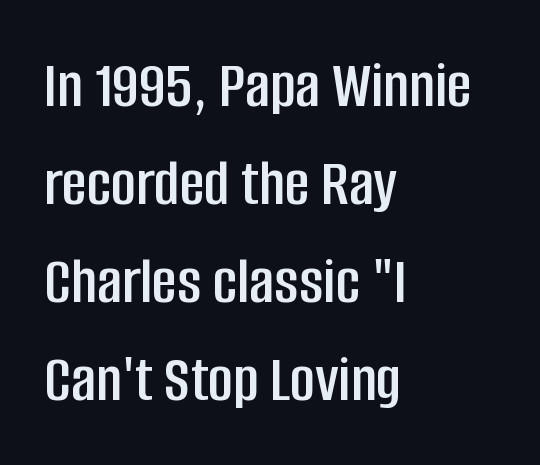
{"serif": "no", "italic": "no", "width": "condensed", "stroke_contrast": "low", "x_height": "large", "monospaced": "no", "underline": "no", "align": "left", "line_spacing": "normal", "line_spacing_ratio": 1.44, "letter_spacing": "normal", "letter_spacing_em": 0.0, "glyph_px": 68}
